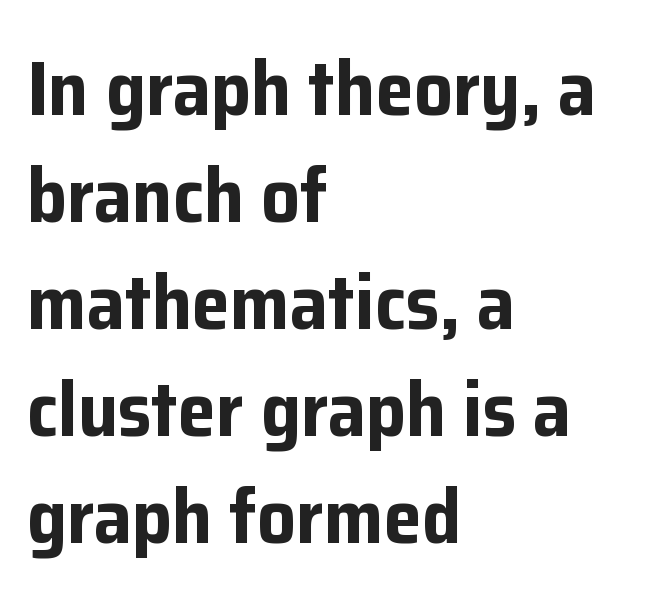
{"serif": "no", "italic": "no", "bold": "yes", "weight": "bold", "width": "normal", "stroke_contrast": "low", "x_height": "medium", "monospaced": "no", "underline": "no", "align": "left", "line_spacing": "normal", "line_spacing_ratio": 1.39, "letter_spacing": "normal", "letter_spacing_em": 0.0, "glyph_px": 77}
